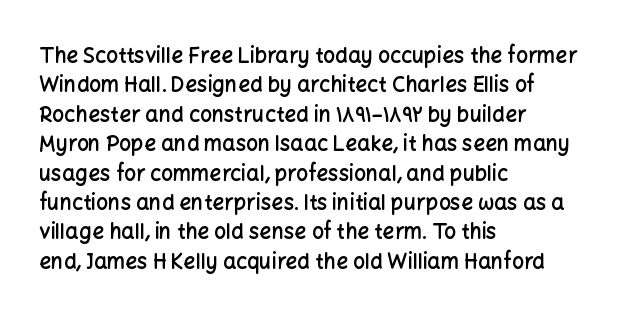
Q: Is the text bold? A: Semi-bold.
Q: Is the text italic (slanted)? A: No, it is upright.
Q: Is the text underlined? A: No.
Q: How is the paragraph aligned? A: Left-aligned.
Q: Is the spacing between letters normal or unusually wide? A: Normal.
Q: Is the spacing between lines tight, normal or loose? A: Normal.
